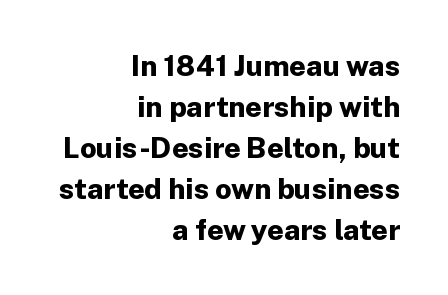
{"serif": "no", "italic": "no", "bold": "yes", "weight": "bold", "width": "normal", "stroke_contrast": "low", "x_height": "medium", "monospaced": "no", "underline": "no", "align": "right", "line_spacing": "normal", "line_spacing_ratio": 1.41, "letter_spacing": "normal", "letter_spacing_em": 0.0, "glyph_px": 29}
